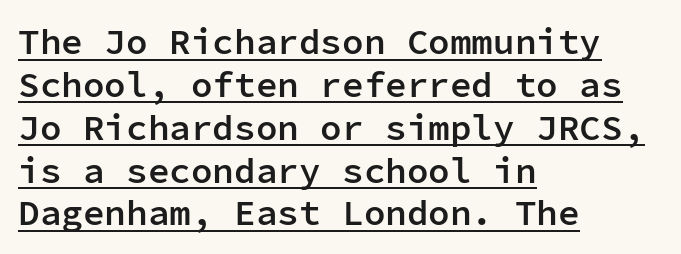
The image shows 36 px semibold sans-serif type, upright, monospaced; set left-aligned, line spacing 1.19x, normal letter spacing, underlined; low stroke contrast and a medium x-height.
